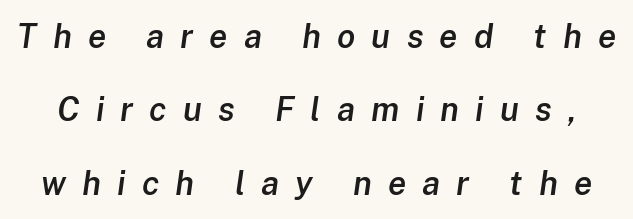
{"italic": "yes", "lean": "right", "slant_degrees": 8, "bold": "semi", "weight": "semibold", "width": "normal", "stroke_contrast": "low", "x_height": "medium", "monospaced": "no", "underline": "no", "line_spacing": "loose", "line_spacing_ratio": 2.22, "letter_spacing": "wide", "letter_spacing_em": 0.49, "glyph_px": 33}
